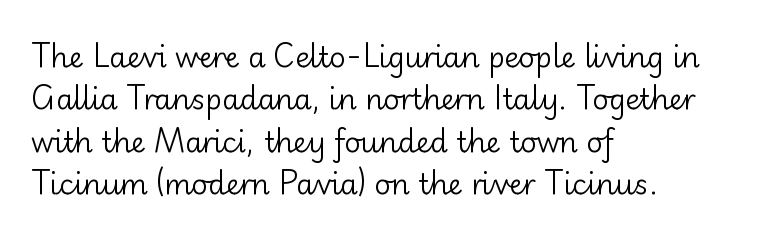
The lines are quadded left. In terms of leading, this rendering sits right in the middle. Anything drawn beneath the words? Only blank space. The weight tops out at a normal text grade.
